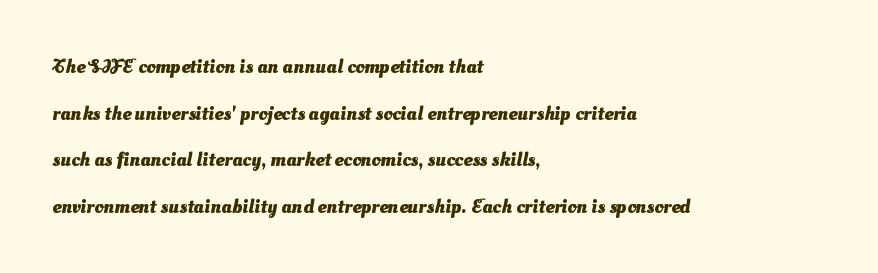
The image shows 20 px bold type; set left-aligned, loose line spacing (2.33x), normal letter spacing, not underlined.
